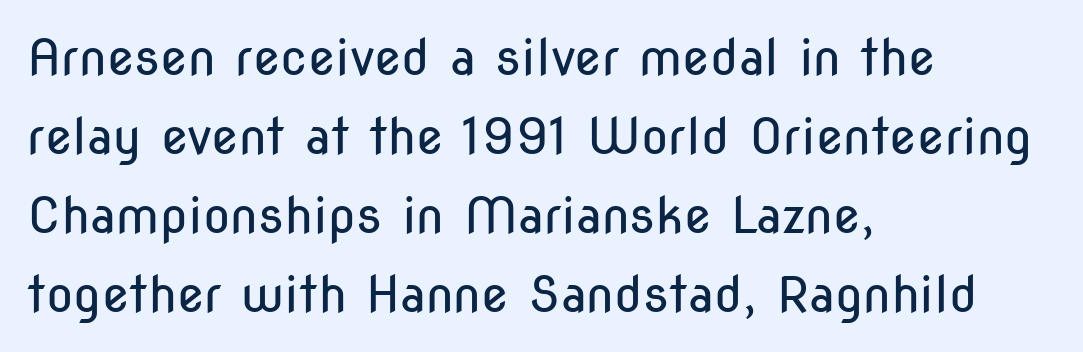
Q: Is the text bold? A: No.
Q: Is the text italic (slanted)? A: No, it is upright.
Q: Is the typeface a serif or a sans-serif typeface? A: Sans-serif.
Q: Is the text underlined? A: No.
Q: How is the paragraph aligned? A: Left-aligned.
Q: Is the spacing between letters normal or unusually wide? A: Normal.
Q: Is the spacing between lines tight, normal or loose? A: Normal.
Q: Width (condensed, normal, or wide)? A: Condensed.
Q: Stroke contrast? A: Low.
Q: x-height? A: Medium.
Q: Monospaced? A: No.
